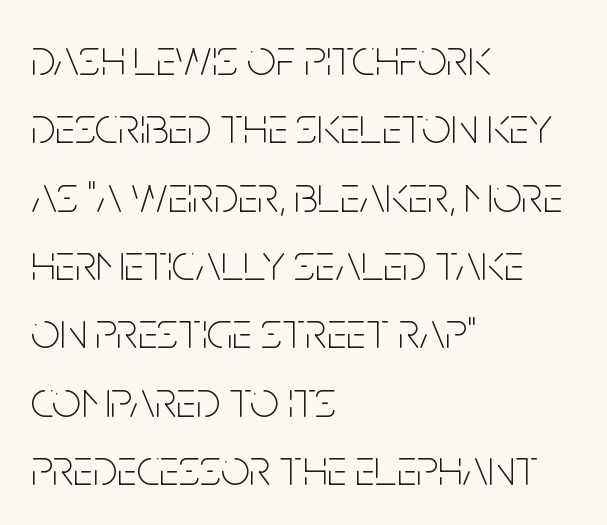
The image shows 51 px thin, condensed sans-serif type, upright; set left-aligned, normal line spacing (1.34x), normal letter spacing, not underlined; low stroke contrast and a large x-height.
